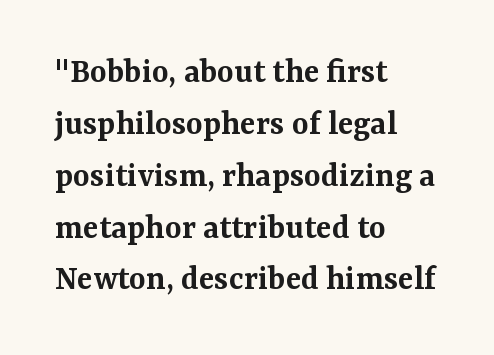
The image shows 36 px semibold serif type, upright; set left-aligned, normal line spacing (1.44x), normal letter spacing, not underlined; medium stroke contrast and a medium x-height.
